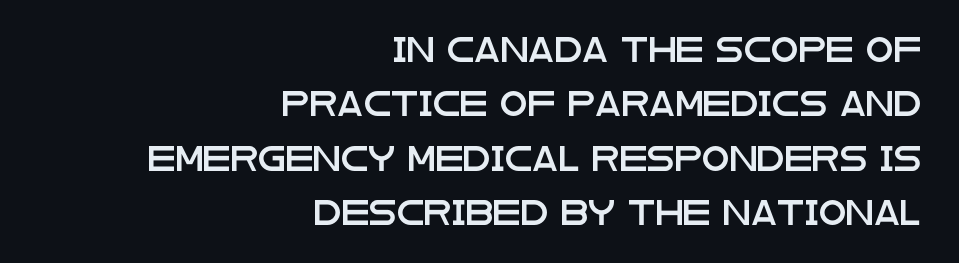
Students, note that the glyphs here touch the page at normal intervals. Short and long lines alike share a common ending point at right. The space beneath each line is pristine and unruled. Notice the wide empty band between every row — that's loose leading.
